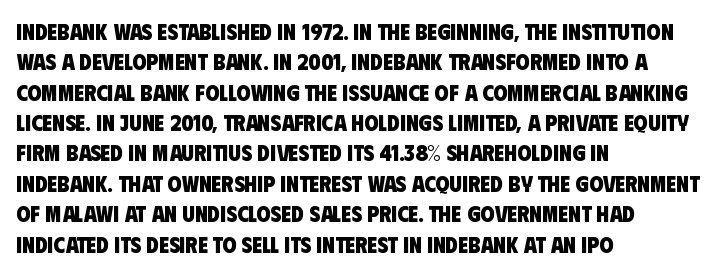
Strong, thick strokes mark this as bold type. Unmarked baselines from the first word to the last. A typesetter would call this zero additional tracking. The line-height multiplier appears to be the usual default. These lines stack with their left ends in a neat column.
